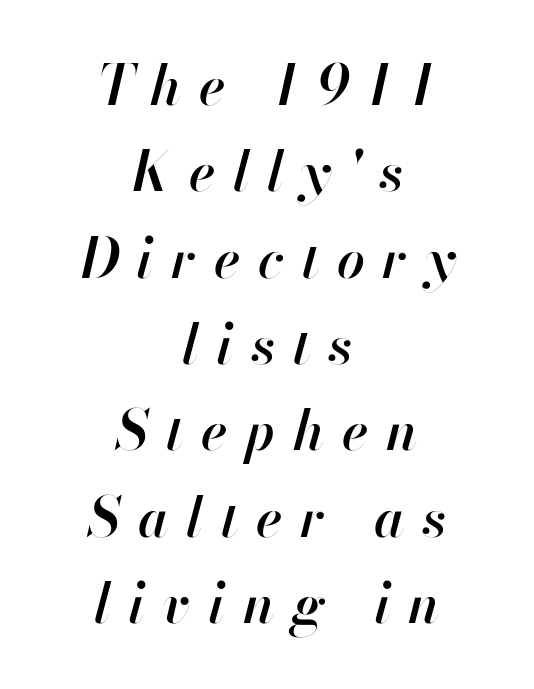
{"italic": "yes", "lean": "right", "slant_degrees": 13, "bold": "semi", "weight": "semibold", "width": "normal", "stroke_contrast": "high", "x_height": "small", "monospaced": "no", "underline": "no", "align": "center", "line_spacing": "normal", "line_spacing_ratio": 1.57, "letter_spacing": "wide", "letter_spacing_em": 0.32, "glyph_px": 55}
